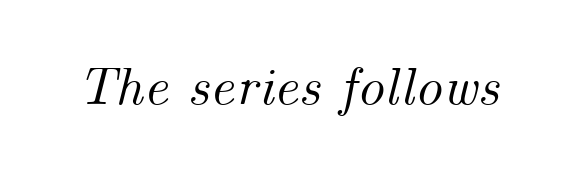
The image shows 54 px text type, italic (leaning right); set normal letter spacing, not underlined; medium stroke contrast and a small x-height.
